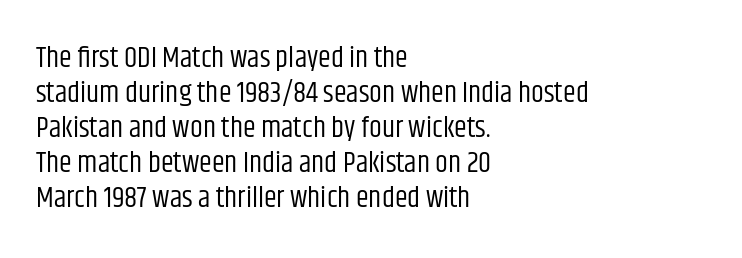
{"serif": "no", "italic": "no", "bold": "no", "weight": "regular", "width": "condensed", "stroke_contrast": "low", "x_height": "large", "monospaced": "no", "underline": "no", "align": "left", "line_spacing_ratio": 1.21, "letter_spacing": "normal", "letter_spacing_em": 0.0, "glyph_px": 29}
